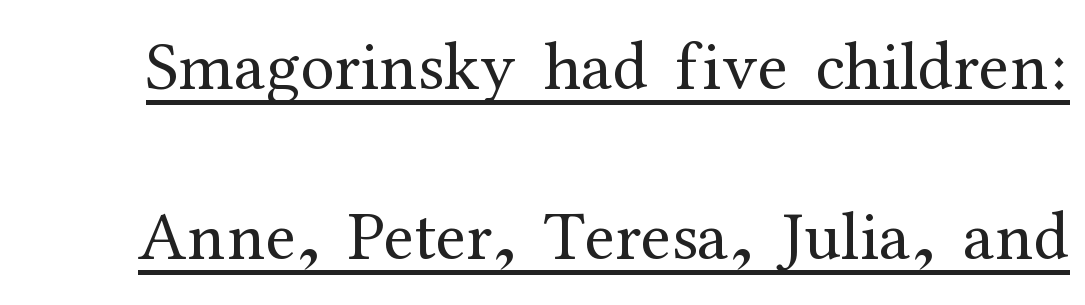
{"serif": "yes", "italic": "no", "bold": "no", "weight": "regular", "width": "normal", "stroke_contrast": "medium", "x_height": "medium", "monospaced": "no", "underline": "yes", "line_spacing": "loose", "line_spacing_ratio": 2.46, "letter_spacing": "normal", "letter_spacing_em": 0.0, "glyph_px": 69}
